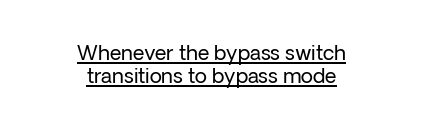
Q: Is the text bold? A: No.
Q: Is the text italic (slanted)? A: No, it is upright.
Q: Is the text underlined? A: Yes.
Q: How is the paragraph aligned? A: Centered.
Q: Is the spacing between letters normal or unusually wide? A: Normal.
Q: Is the spacing between lines tight, normal or loose? A: Tight.
